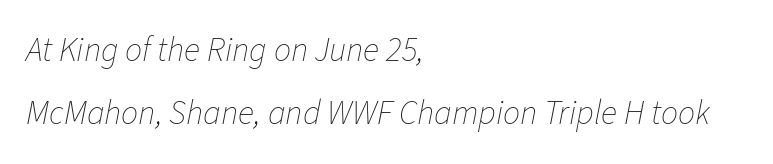
Q: Is the text bold? A: No.
Q: Is the text italic (slanted)? A: Yes, it leans right by about 11 degrees.
Q: Is the text underlined? A: No.
Q: How is the paragraph aligned? A: Left-aligned.
Q: Is the spacing between letters normal or unusually wide? A: Normal.
Q: Width (condensed, normal, or wide)? A: Normal.
Q: Stroke contrast? A: Low.
Q: x-height? A: Medium.
Q: Monospaced? A: No.
